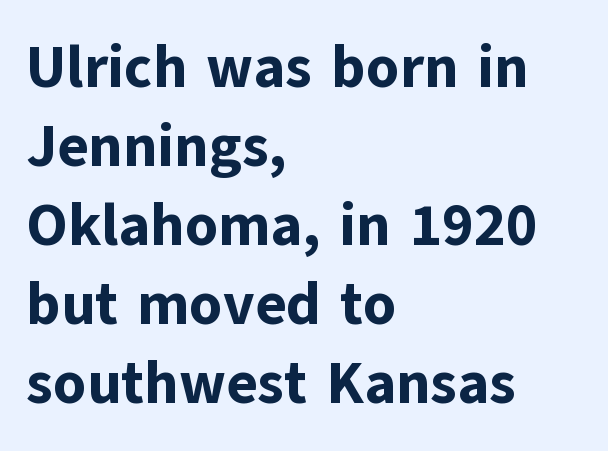
The image shows 59 px bold sans-serif type, upright; set left-aligned, normal line spacing (1.34x), normal letter spacing, not underlined; low stroke contrast and a medium x-height.
